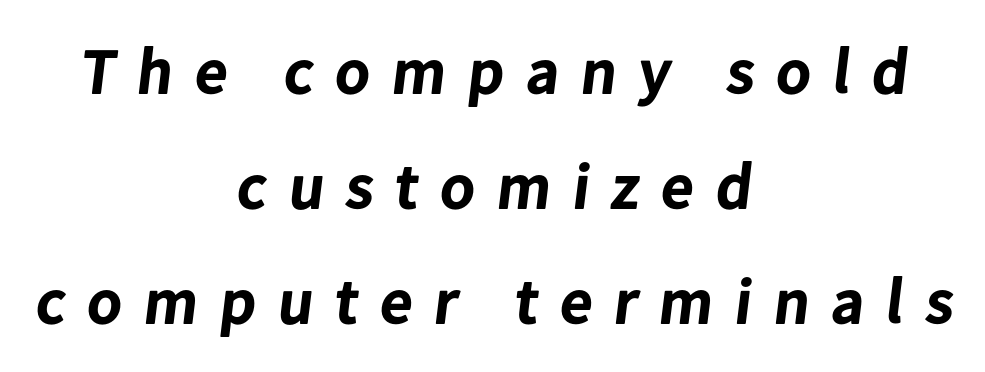
{"serif": "no", "bold": "yes", "weight": "bold", "width": "normal", "stroke_contrast": "low", "x_height": "medium", "monospaced": "no", "underline": "no", "align": "center", "line_spacing_ratio": 1.8, "letter_spacing": "wide", "letter_spacing_em": 0.34, "glyph_px": 64}
